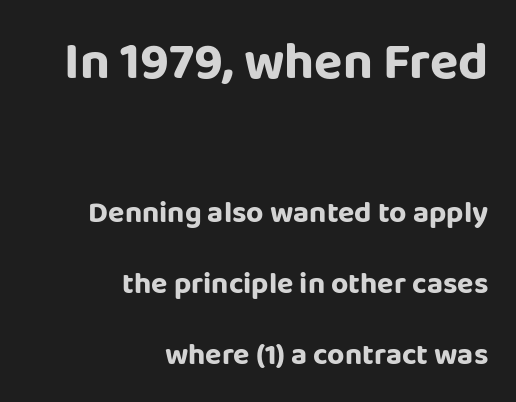
Q: Is the text italic (slanted)? A: No, it is upright.
Q: Is the typeface a serif or a sans-serif typeface? A: Sans-serif.
Q: Is the text underlined? A: No.
Q: How is the paragraph aligned? A: Right-aligned.
Q: Is the spacing between letters normal or unusually wide? A: Normal.
Q: Is the spacing between lines tight, normal or loose? A: Loose.
Q: Which block of text is set in a larger size, the first (top) or the second (bottom)? A: The first (top) one.
Q: Width (condensed, normal, or wide)? A: Normal.
Q: Stroke contrast? A: Low.
Q: x-height? A: Large.
Q: Monospaced? A: No.
